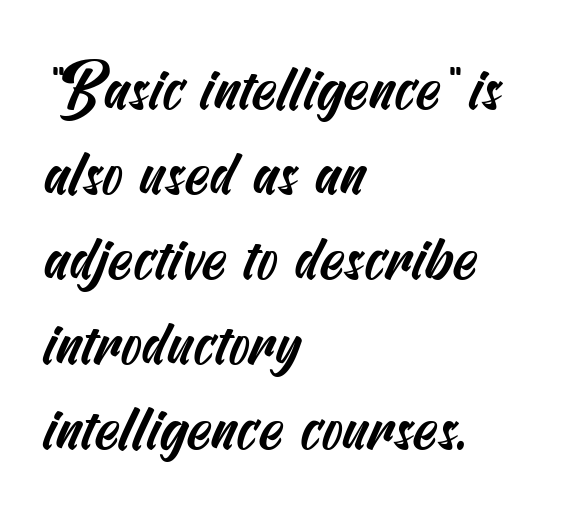
Evenly set lines give the paragraph a standard silhouette. Is the letter spacing exaggerated? No — it looks like the ordinary default. This rendering features lettering with no underline. The typeface chosen for these lines omits serifs. The paragraph shown leans on its left margin.
